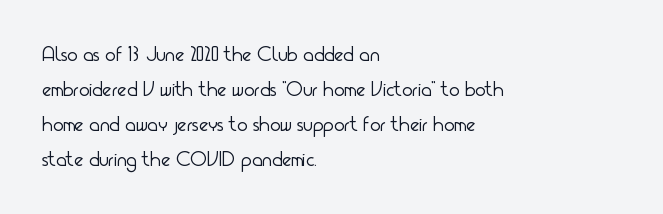
{"italic": "no", "bold": "no", "underline": "no", "align": "left", "line_spacing": "normal", "line_spacing_ratio": 1.59, "letter_spacing": "normal", "letter_spacing_em": 0.0, "glyph_px": 22}
